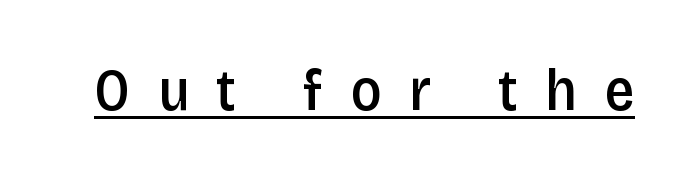
Q: Is the text bold? A: Semi-bold.
Q: Is the text italic (slanted)? A: No, it is upright.
Q: Is the typeface a serif or a sans-serif typeface? A: Sans-serif.
Q: Is the text underlined? A: Yes.
Q: Is the spacing between letters normal or unusually wide? A: Unusually wide.
Q: Width (condensed, normal, or wide)? A: Condensed.
Q: Stroke contrast? A: Low.
Q: x-height? A: Large.
Q: Monospaced? A: No.
